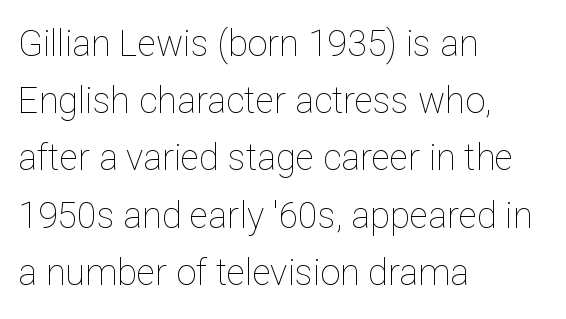
Q: Is the text bold? A: No.
Q: Is the text italic (slanted)? A: No, it is upright.
Q: Is the text underlined? A: No.
Q: How is the paragraph aligned? A: Left-aligned.
Q: Is the spacing between letters normal or unusually wide? A: Normal.
Q: Is the spacing between lines tight, normal or loose? A: Normal.
Q: Width (condensed, normal, or wide)? A: Normal.
Q: Stroke contrast? A: Low.
Q: x-height? A: Medium.
Q: Monospaced? A: No.
